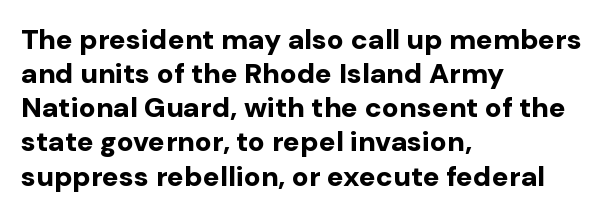
The specimen omits any rule beneath the text block's lines. This rendering employs a face without finishing strokes, i.e., a sans-serif. Posture: vertical. This is heavy type, rendered in bold. The letters sit at their default tracking, neither squeezed nor spread.
